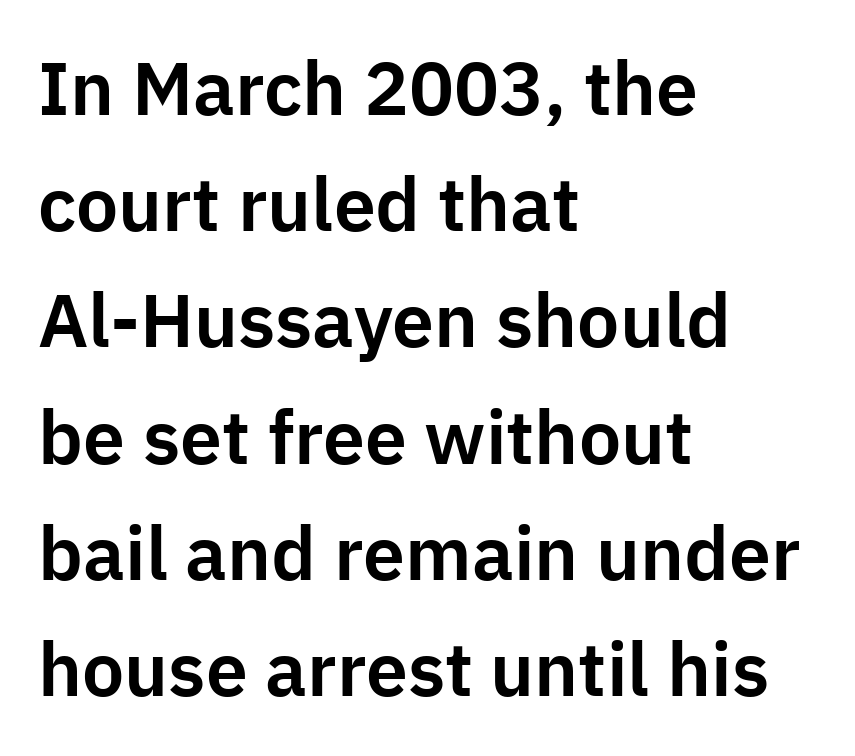
Q: Is the text italic (slanted)? A: No, it is upright.
Q: Is the typeface a serif or a sans-serif typeface? A: Sans-serif.
Q: Is the text underlined? A: No.
Q: How is the paragraph aligned? A: Left-aligned.
Q: Is the spacing between letters normal or unusually wide? A: Normal.
Q: Is the spacing between lines tight, normal or loose? A: Normal.
Q: Width (condensed, normal, or wide)? A: Normal.
Q: Stroke contrast? A: Low.
Q: x-height? A: Medium.
Q: Monospaced? A: No.
